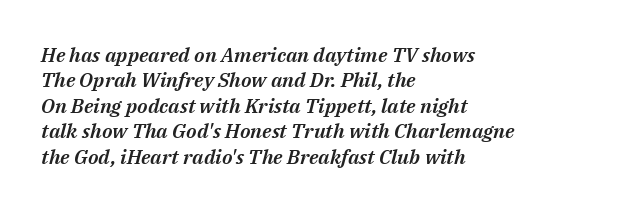
Q: Is the text italic (slanted)? A: Yes, it leans right by about 14 degrees.
Q: Is the text underlined? A: No.
Q: How is the paragraph aligned? A: Left-aligned.
Q: Is the spacing between letters normal or unusually wide? A: Normal.
Q: Is the spacing between lines tight, normal or loose? A: Normal.
